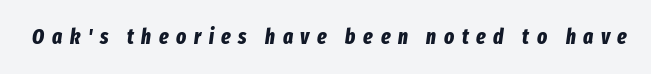
{"italic": "yes", "lean": "right", "slant_degrees": 8, "bold": "yes", "underline": "no", "letter_spacing": "wide", "letter_spacing_em": 0.36, "glyph_px": 21}
